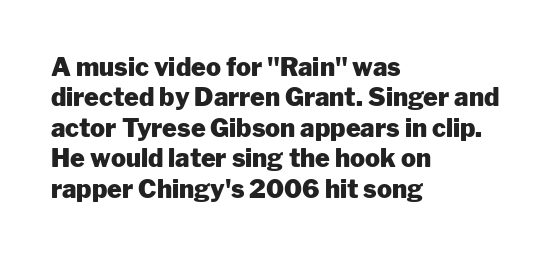
Q: Is the text bold? A: Yes.
Q: Is the text italic (slanted)? A: No, it is upright.
Q: Is the text underlined? A: No.
Q: How is the paragraph aligned? A: Left-aligned.
Q: Is the spacing between letters normal or unusually wide? A: Normal.
